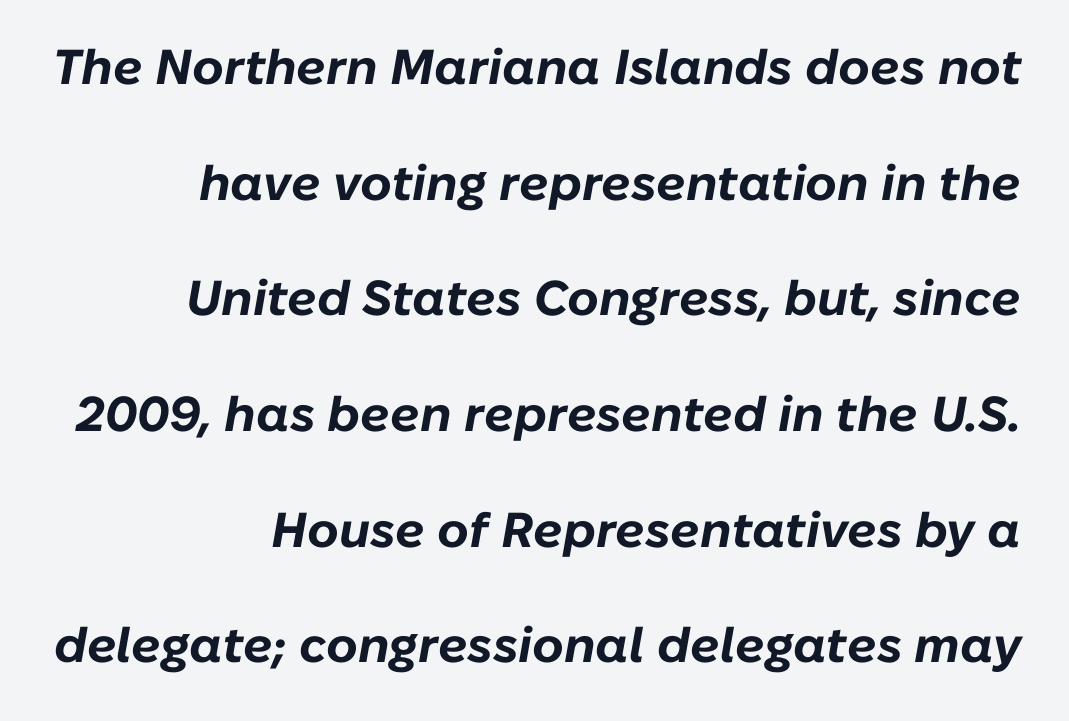
Q: Is the text bold? A: Yes.
Q: Is the text italic (slanted)? A: Yes, it leans right by about 10 degrees.
Q: Is the text underlined? A: No.
Q: How is the paragraph aligned? A: Right-aligned.
Q: Is the spacing between letters normal or unusually wide? A: Normal.
Q: Is the spacing between lines tight, normal or loose? A: Loose.
Q: Width (condensed, normal, or wide)? A: Normal.
Q: Stroke contrast? A: Low.
Q: x-height? A: Medium.
Q: Monospaced? A: No.
